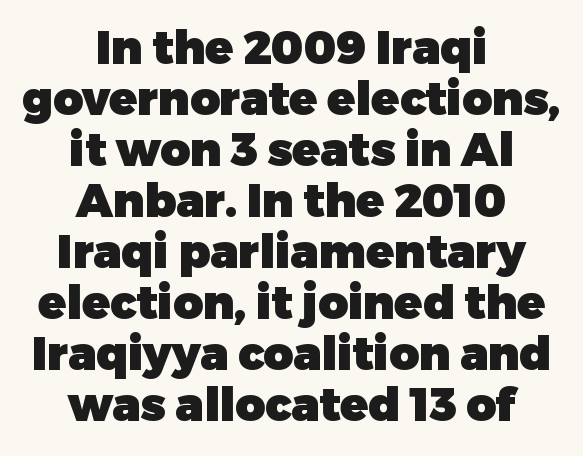
The image shows 46 px heavy sans-serif type, upright; set centered, tight line spacing (1.11x), normal letter spacing, not underlined; low stroke contrast and a medium x-height.
